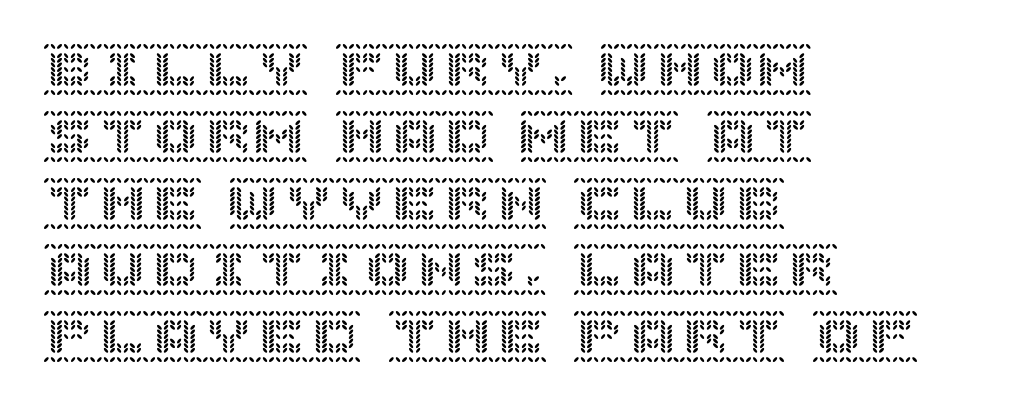
Q: Is the text italic (slanted)? A: No, it is upright.
Q: Is the text underlined? A: No.
Q: How is the paragraph aligned? A: Left-aligned.
Q: Is the spacing between letters normal or unusually wide? A: Normal.
Q: Is the spacing between lines tight, normal or loose? A: Normal.
Q: Width (condensed, normal, or wide)? A: Normal.
Q: x-height? A: Large.
